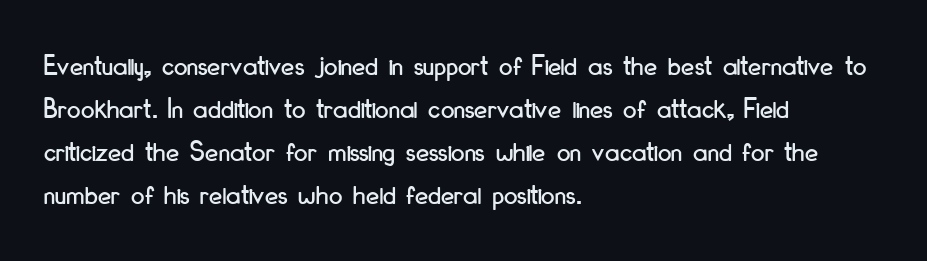
{"serif": "no", "italic": "no", "width": "condensed", "stroke_contrast": "low", "x_height": "small", "monospaced": "no", "underline": "no", "align": "left", "line_spacing": "normal", "line_spacing_ratio": 1.43, "letter_spacing": "normal", "letter_spacing_em": 0.0, "glyph_px": 30}
